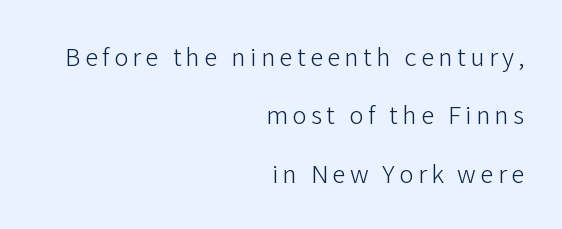
{"italic": "no", "bold": "no", "underline": "no", "align": "right", "line_spacing": "loose", "line_spacing_ratio": 2.16, "glyph_px": 27}
